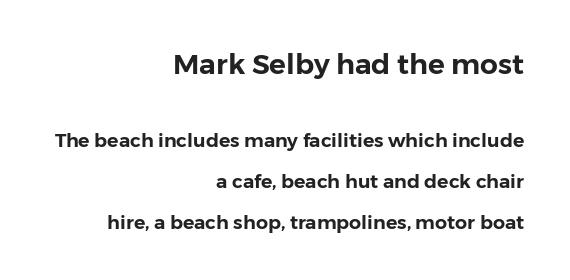
Size contrast runs from large at the top to small at the bottom. The space between consecutive lines is lavish. Each letter keeps its own natural width here, so spacing adapts to shape. Check the space under the baseline: it is left empty. The horizontal fit of the characters is conventional and even.
